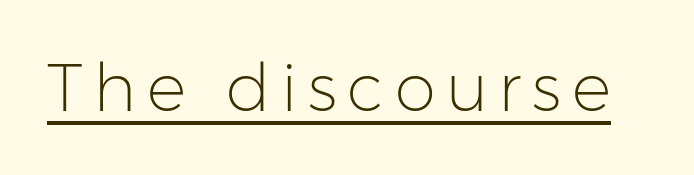
Q: Is the text bold? A: No.
Q: Is the text italic (slanted)? A: No, it is upright.
Q: Is the typeface a serif or a sans-serif typeface? A: Sans-serif.
Q: Is the text underlined? A: Yes.
Q: Width (condensed, normal, or wide)? A: Normal.
Q: Stroke contrast? A: Low.
Q: x-height? A: Medium.
Q: Monospaced? A: No.
